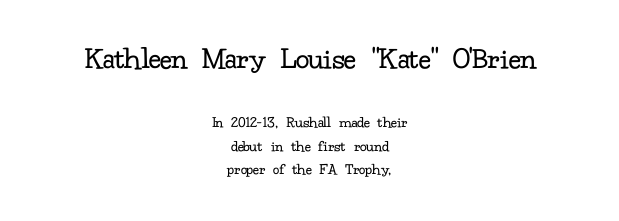
Q: Is the text bold? A: No.
Q: Is the text italic (slanted)? A: No, it is upright.
Q: Is the typeface a serif or a sans-serif typeface? A: Serif.
Q: Is the text underlined? A: No.
Q: How is the paragraph aligned? A: Centered.
Q: Is the spacing between letters normal or unusually wide? A: Normal.
Q: Is the spacing between lines tight, normal or loose? A: Normal.
Q: Which block of text is set in a larger size, the first (top) or the second (bottom)? A: The first (top) one.
Q: Width (condensed, normal, or wide)? A: Normal.
Q: Stroke contrast? A: Low.
Q: x-height? A: Small.
Q: Monospaced? A: No.
